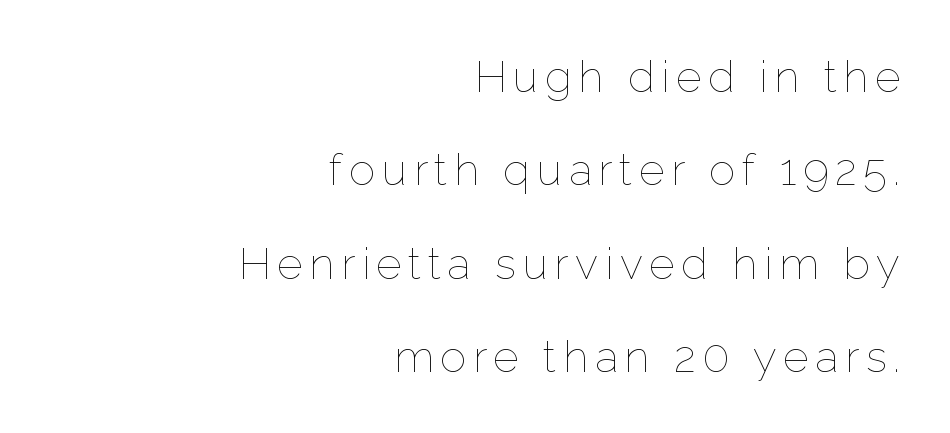
Spacing verdict: proportional, widths tailored to each character. The space directly below the letters is spotless. You can tell it's not italic because the verticals are truly vertical. Vertical stems look standard width or narrower in stroke.
